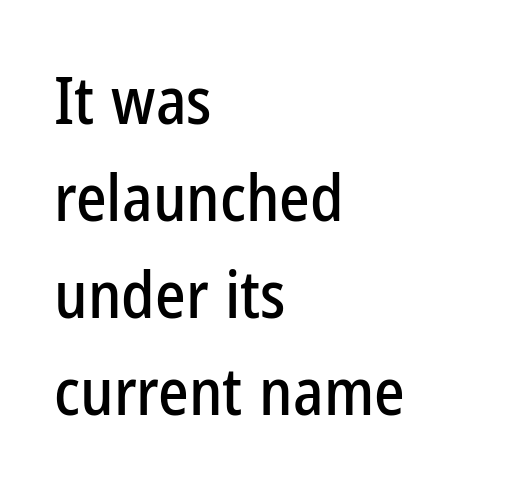
Q: Is the text italic (slanted)? A: No, it is upright.
Q: Is the typeface a serif or a sans-serif typeface? A: Sans-serif.
Q: Is the text underlined? A: No.
Q: How is the paragraph aligned? A: Left-aligned.
Q: Is the spacing between letters normal or unusually wide? A: Normal.
Q: Is the spacing between lines tight, normal or loose? A: Normal.
Q: Width (condensed, normal, or wide)? A: Condensed.
Q: Stroke contrast? A: Low.
Q: x-height? A: Medium.
Q: Monospaced? A: No.
